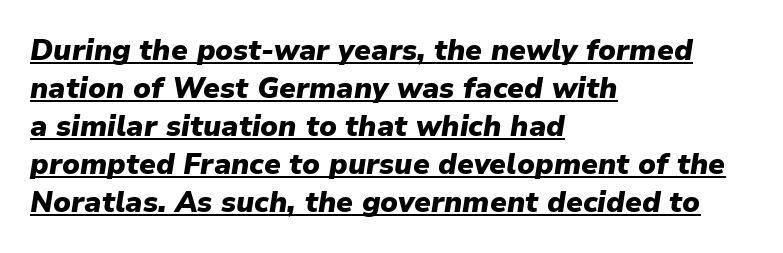
Q: Is the text bold? A: Yes.
Q: Is the text italic (slanted)? A: Yes, it leans right by about 9 degrees.
Q: Is the text underlined? A: Yes.
Q: How is the paragraph aligned? A: Left-aligned.
Q: Is the spacing between letters normal or unusually wide? A: Normal.
Q: Is the spacing between lines tight, normal or loose? A: Normal.
Q: Width (condensed, normal, or wide)? A: Normal.
Q: Stroke contrast? A: Low.
Q: x-height? A: Medium.
Q: Monospaced? A: No.
